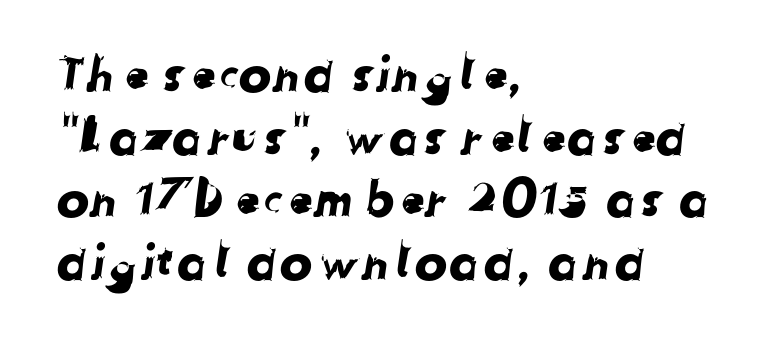
Q: Is the typeface a serif or a sans-serif typeface? A: Sans-serif.
Q: Is the text underlined? A: No.
Q: How is the paragraph aligned? A: Left-aligned.
Q: Is the spacing between letters normal or unusually wide? A: Normal.
Q: Is the spacing between lines tight, normal or loose? A: Normal.
Q: Width (condensed, normal, or wide)? A: Normal.
Q: Stroke contrast? A: Low.
Q: x-height? A: Medium.
Q: Monospaced? A: No.
